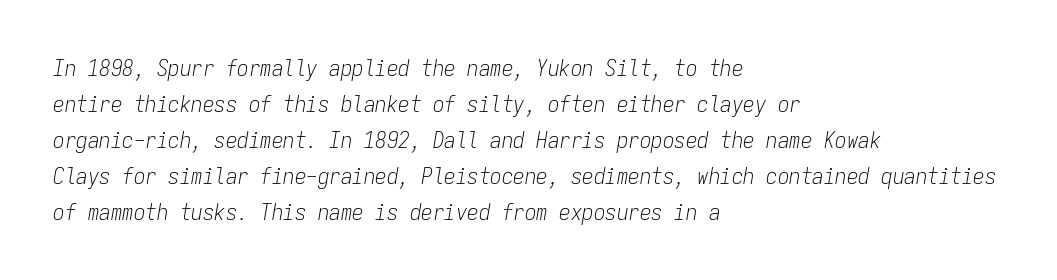
{"italic": "yes", "lean": "right", "slant_degrees": 9, "bold": "no", "underline": "no", "align": "left", "line_spacing": "normal", "line_spacing_ratio": 1.56, "letter_spacing": "normal", "letter_spacing_em": 0.0, "glyph_px": 23}
